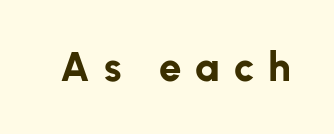
Q: Is the text bold? A: Yes.
Q: Is the text italic (slanted)? A: No, it is upright.
Q: Is the typeface a serif or a sans-serif typeface? A: Sans-serif.
Q: Is the text underlined? A: No.
Q: Is the spacing between letters normal or unusually wide? A: Unusually wide.
Q: Width (condensed, normal, or wide)? A: Normal.
Q: Stroke contrast? A: Low.
Q: x-height? A: Medium.
Q: Monospaced? A: No.
